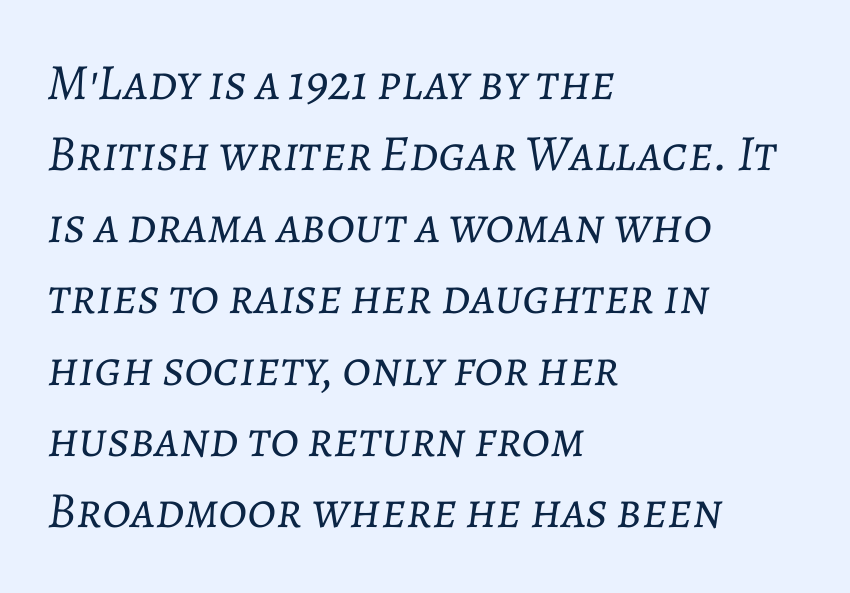
{"italic": "yes", "lean": "right", "slant_degrees": 7, "bold": "no", "weight": "light", "width": "normal", "stroke_contrast": "low", "x_height": "medium", "monospaced": "no", "underline": "no", "align": "left", "line_spacing": "normal", "line_spacing_ratio": 1.4, "letter_spacing": "normal", "letter_spacing_em": 0.0, "glyph_px": 51}
